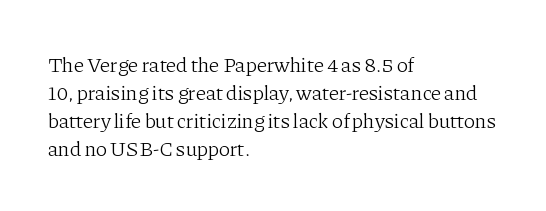
Q: Is the text bold? A: No.
Q: Is the text italic (slanted)? A: No, it is upright.
Q: Is the text underlined? A: No.
Q: How is the paragraph aligned? A: Left-aligned.
Q: Is the spacing between letters normal or unusually wide? A: Normal.
Q: Is the spacing between lines tight, normal or loose? A: Normal.
